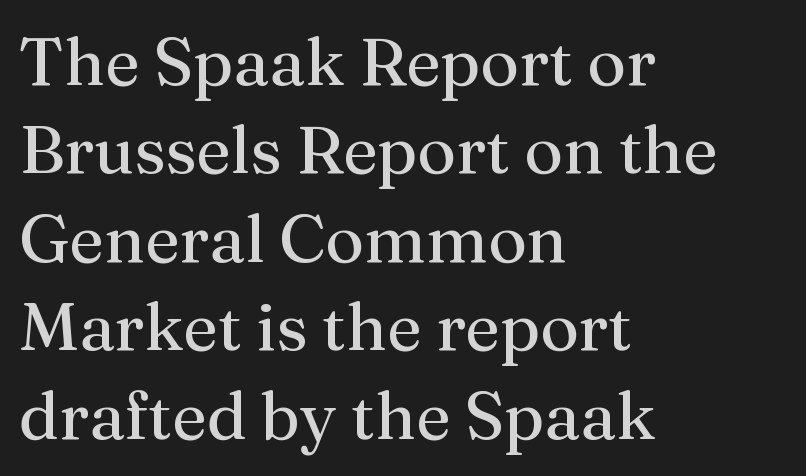
The block of text has a typical density, with ordinary space between rows. The font's upright variant was chosen for this text. Alignment: flush left. Observe the serifs anchoring each vertical stroke in this sample.
